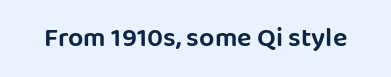
The image shows 27 px text type, upright; set normal letter spacing, not underlined.
